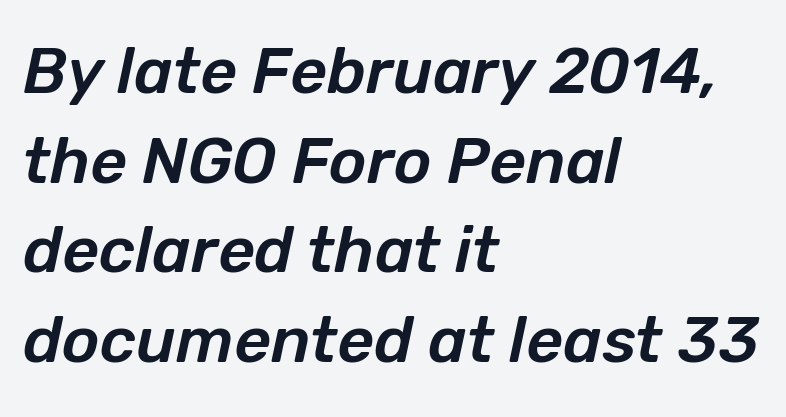
{"italic": "yes", "lean": "right", "slant_degrees": 12, "width": "normal", "stroke_contrast": "low", "x_height": "medium", "monospaced": "no", "underline": "no", "align": "left", "line_spacing": "normal", "line_spacing_ratio": 1.4, "letter_spacing": "normal", "letter_spacing_em": 0.0, "glyph_px": 64}
